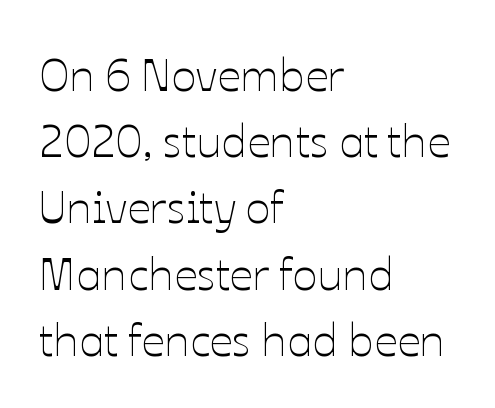
{"italic": "no", "bold": "no", "weight": "thin", "width": "normal", "stroke_contrast": "low", "x_height": "medium", "monospaced": "no", "underline": "no", "align": "left", "line_spacing": "normal", "line_spacing_ratio": 1.44, "letter_spacing": "normal", "letter_spacing_em": 0.0, "glyph_px": 46}
